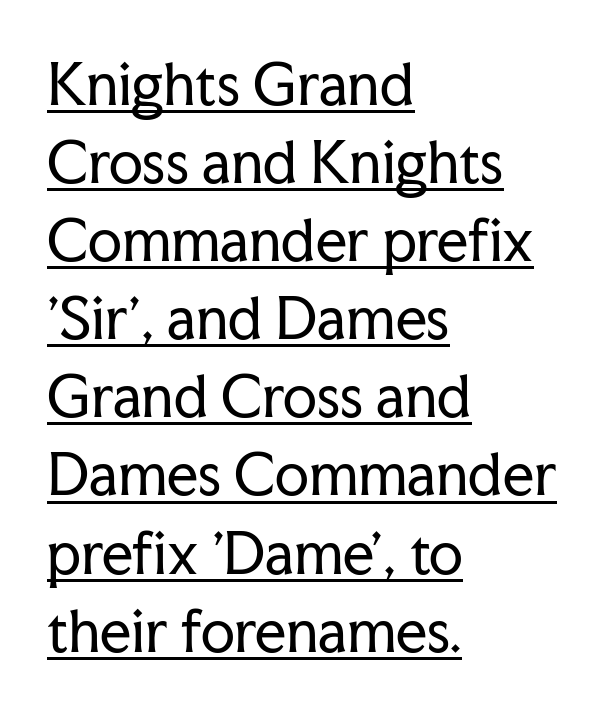
Q: Is the text bold? A: No.
Q: Is the text italic (slanted)? A: No, it is upright.
Q: Is the typeface a serif or a sans-serif typeface? A: Serif.
Q: Is the text underlined? A: Yes.
Q: How is the paragraph aligned? A: Left-aligned.
Q: Is the spacing between letters normal or unusually wide? A: Normal.
Q: Is the spacing between lines tight, normal or loose? A: Normal.
Q: Width (condensed, normal, or wide)? A: Normal.
Q: Stroke contrast? A: Low.
Q: x-height? A: Medium.
Q: Monospaced? A: No.
